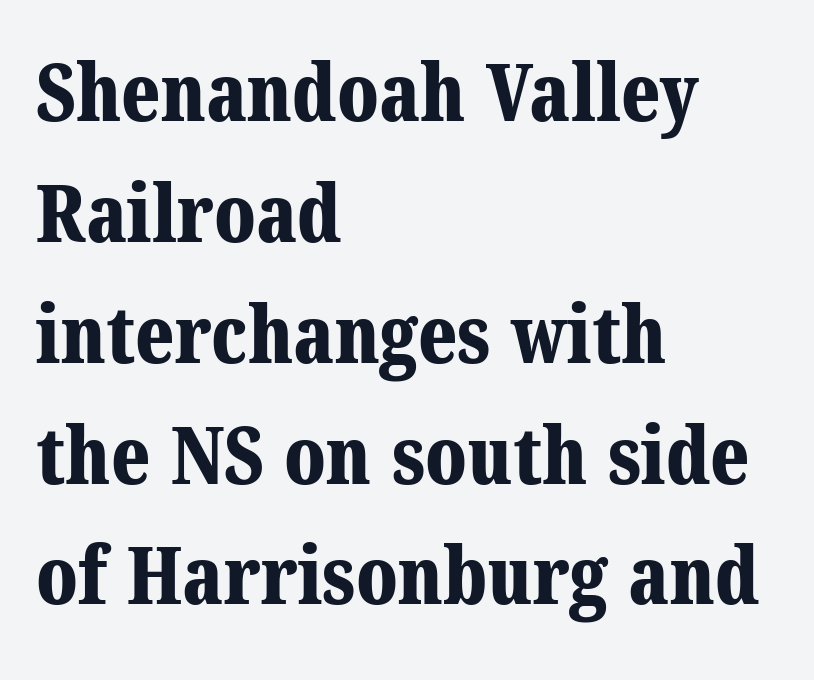
The image shows 79 px bold serif type; set left-aligned, normal line spacing (1.53x), normal letter spacing, not underlined; medium stroke contrast and a medium x-height.
